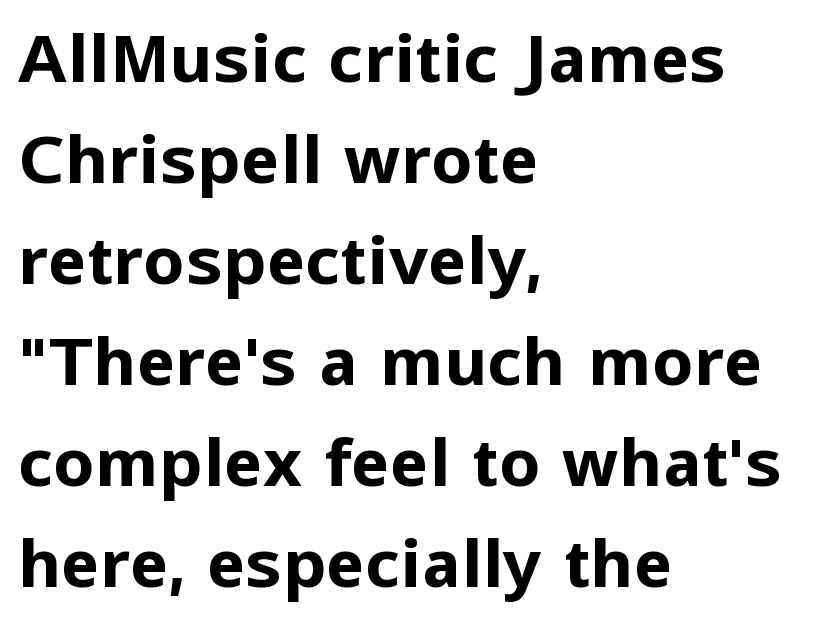
Q: Is the text bold? A: Yes.
Q: Is the text italic (slanted)? A: No, it is upright.
Q: Is the typeface a serif or a sans-serif typeface? A: Sans-serif.
Q: Is the text underlined? A: No.
Q: How is the paragraph aligned? A: Left-aligned.
Q: Is the spacing between letters normal or unusually wide? A: Normal.
Q: Is the spacing between lines tight, normal or loose? A: Normal.
Q: Width (condensed, normal, or wide)? A: Normal.
Q: Stroke contrast? A: Low.
Q: x-height? A: Medium.
Q: Monospaced? A: No.
